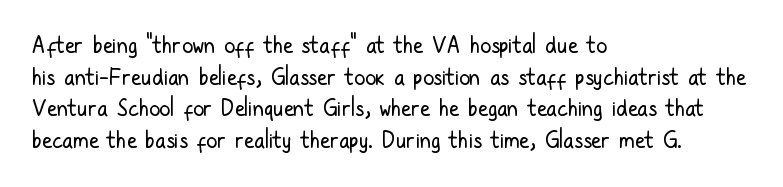
Ordinary non-slanted type is in use. Whoever set this chose a conventional vertical rhythm. Nothing unusual about the tracking: characters are spaced as the font intends. Every row of glyphs begins at an identical x-position on the left.
